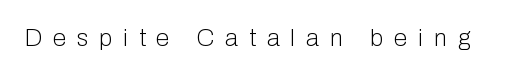
The image shows 24 px text type, upright; set unusually wide letter spacing (+0.46 em), not underlined.
